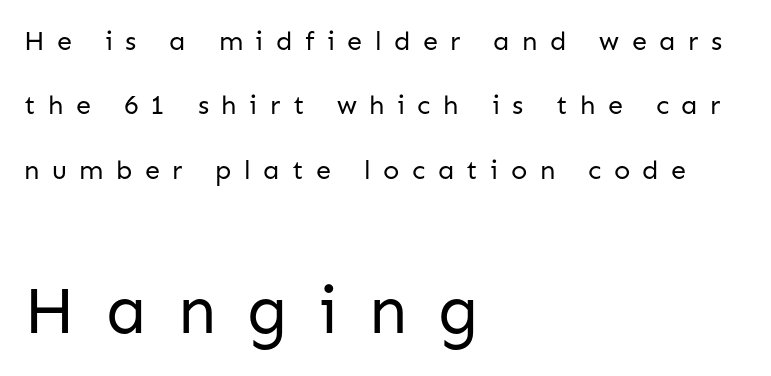
{"serif": "no", "italic": "no", "bold": "no", "weight": "regular", "width": "normal", "stroke_contrast": "low", "x_height": "medium", "monospaced": "no", "underline": "no", "align": "left", "line_spacing": "loose", "line_spacing_ratio": 2.38, "letter_spacing": "wide", "letter_spacing_em": 0.46, "larger_block": "second", "size_ratio": 2.48, "glyph_px": 67}
